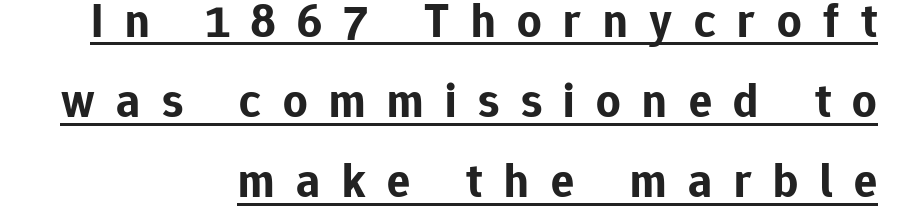
The image shows 48 px bold sans-serif type, upright; set right-aligned, normal line spacing (1.67x), unusually wide letter spacing (+0.45 em), underlined; low stroke contrast and a medium x-height.
